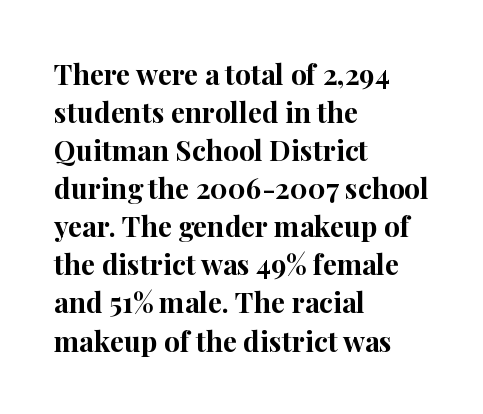
Q: Is the text bold? A: Yes.
Q: Is the text italic (slanted)? A: No, it is upright.
Q: Is the typeface a serif or a sans-serif typeface? A: Serif.
Q: Is the text underlined? A: No.
Q: How is the paragraph aligned? A: Left-aligned.
Q: Is the spacing between letters normal or unusually wide? A: Normal.
Q: Is the spacing between lines tight, normal or loose? A: Normal.
Q: Width (condensed, normal, or wide)? A: Normal.
Q: Stroke contrast? A: High.
Q: x-height? A: Medium.
Q: Monospaced? A: No.
